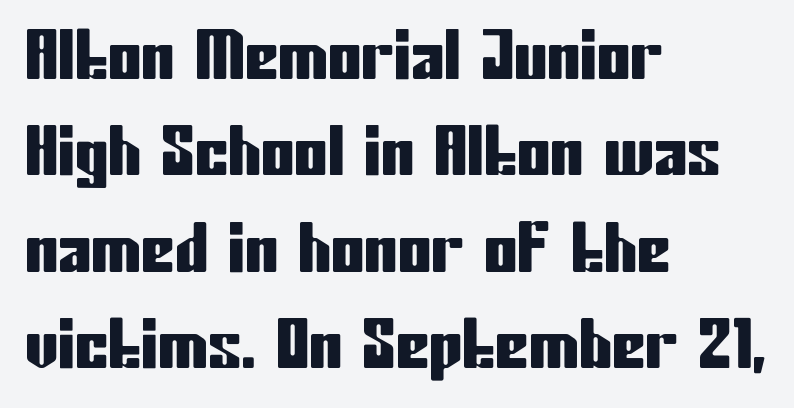
{"serif": "no", "italic": "no", "width": "condensed", "stroke_contrast": "low", "x_height": "medium", "monospaced": "no", "underline": "no", "align": "left", "line_spacing": "normal", "line_spacing_ratio": 1.44, "letter_spacing": "normal", "letter_spacing_em": 0.0, "glyph_px": 67}
